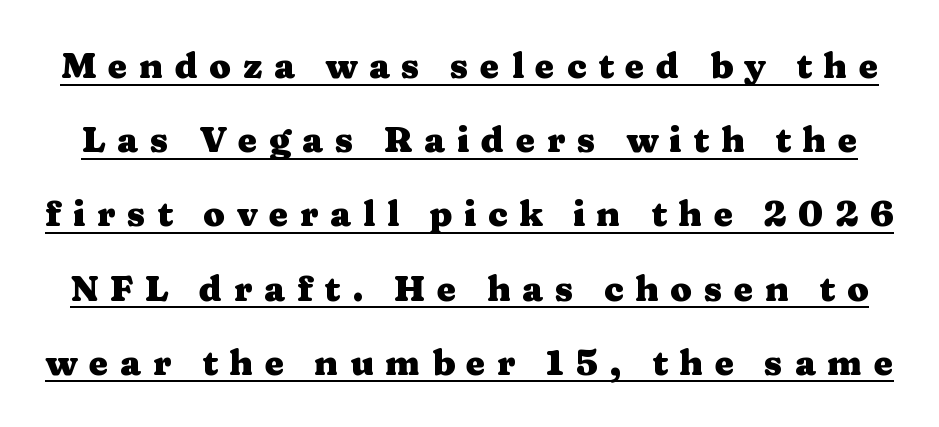
The image shows 35 px heavy, wide serif type, upright; set loose line spacing (2.12x), unusually wide letter spacing (+0.33 em), underlined; medium stroke contrast and a medium x-height.
